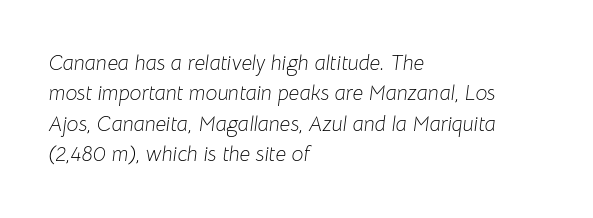
{"italic": "yes", "lean": "right", "slant_degrees": 8, "bold": "no", "underline": "no", "align": "left", "line_spacing": "normal", "line_spacing_ratio": 1.45, "letter_spacing": "normal", "letter_spacing_em": 0.0, "glyph_px": 21}
